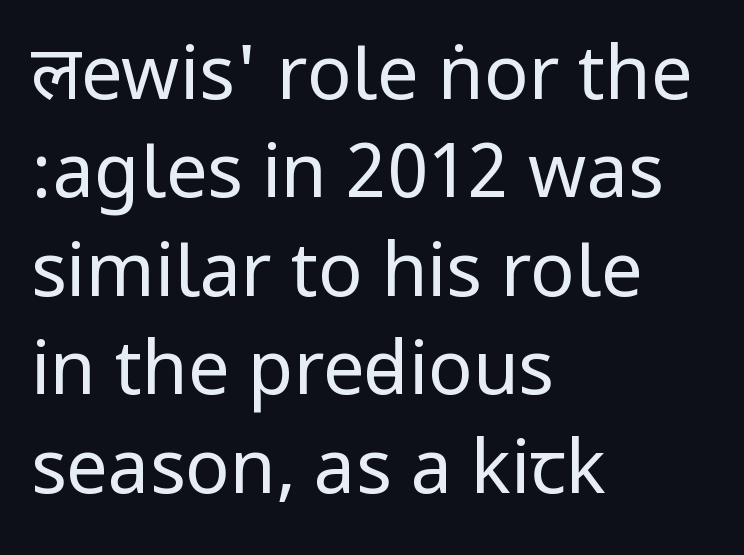
Q: Is the text bold? A: No.
Q: Is the text italic (slanted)? A: No, it is upright.
Q: Is the typeface a serif or a sans-serif typeface? A: Sans-serif.
Q: Is the text underlined? A: No.
Q: How is the paragraph aligned? A: Left-aligned.
Q: Is the spacing between letters normal or unusually wide? A: Normal.
Q: Is the spacing between lines tight, normal or loose? A: Normal.
Q: Width (condensed, normal, or wide)? A: Condensed.
Q: Stroke contrast? A: Low.
